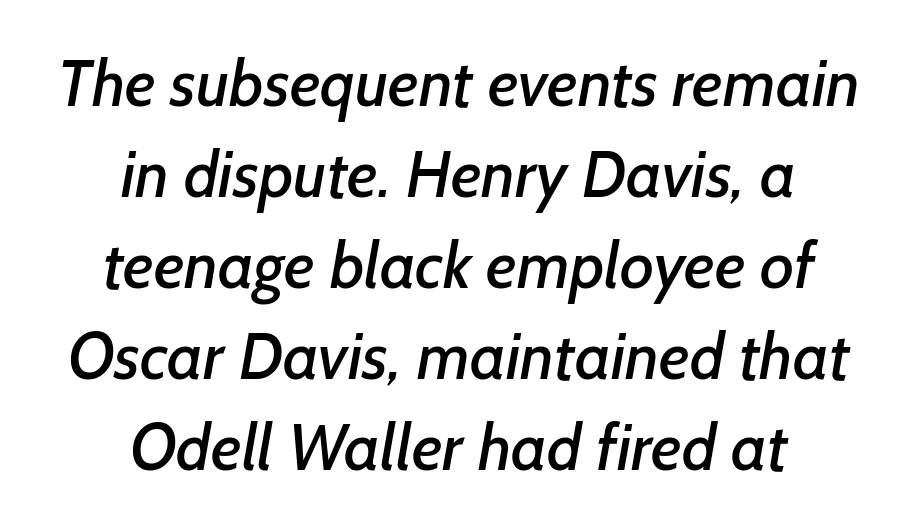
Spacing verdict: proportional, widths tailored to each character. Each word holds together tightly as a unit, with standard inter-letter gaps. Evenly set lines give the paragraph a standard silhouette. The baseline area is clear. Every row of glyphs is offset so its center matches the block's center.
